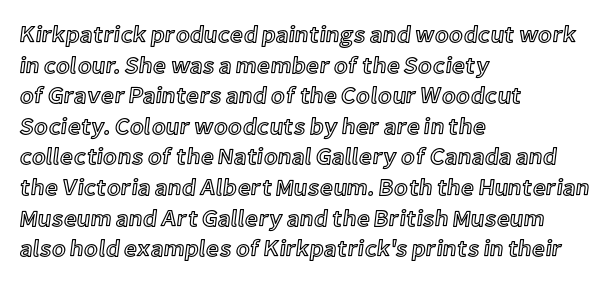
The image shows 23 px text type; set left-aligned, normal line spacing (1.33x), normal letter spacing, not underlined.
